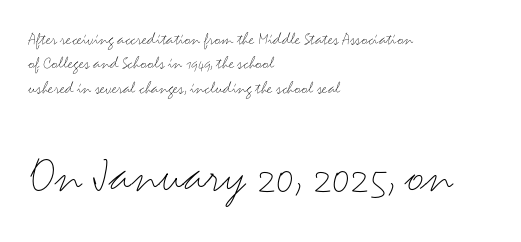
The image shows 54 px light, wide sans-serif type; set left-aligned, normal line spacing (1.35x), normal letter spacing, not underlined; the second (bottom) block is 3.0x larger; medium stroke contrast and a small x-height.
